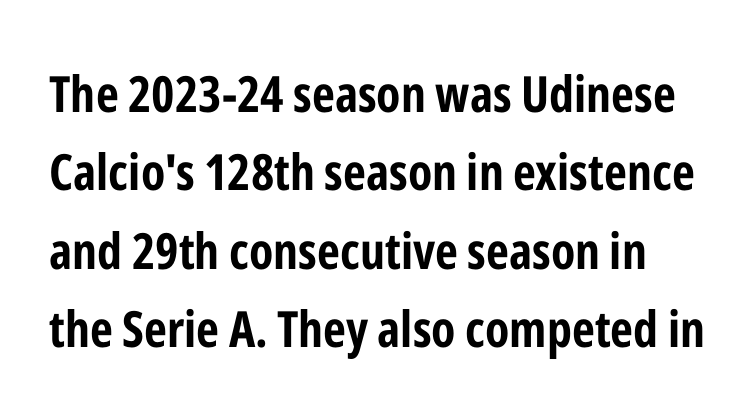
Q: Is the text bold? A: Yes.
Q: Is the text italic (slanted)? A: No, it is upright.
Q: Is the typeface a serif or a sans-serif typeface? A: Sans-serif.
Q: Is the text underlined? A: No.
Q: Is the spacing between letters normal or unusually wide? A: Normal.
Q: Is the spacing between lines tight, normal or loose? A: Normal.
Q: Width (condensed, normal, or wide)? A: Condensed.
Q: Stroke contrast? A: Low.
Q: x-height? A: Medium.
Q: Monospaced? A: No.
